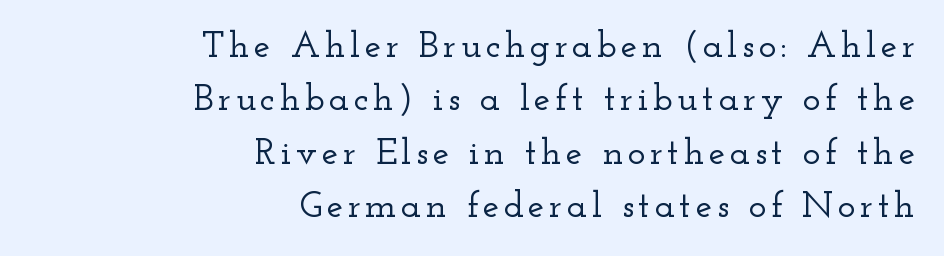
{"serif": "yes", "italic": "no", "width": "wide", "stroke_contrast": "low", "x_height": "small", "monospaced": "no", "underline": "no", "align": "right", "line_spacing": "normal", "line_spacing_ratio": 1.44, "glyph_px": 37}
